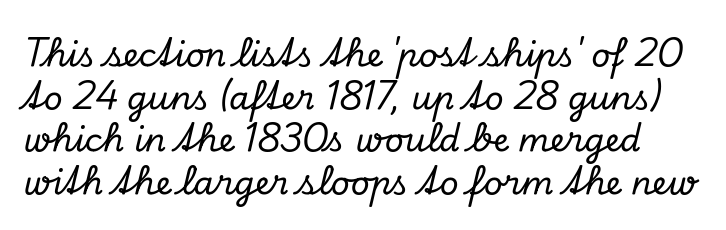
{"serif": "yes", "italic": "yes", "lean": "right", "slant_degrees": 13, "width": "normal", "stroke_contrast": "low", "x_height": "small", "monospaced": "no", "underline": "no", "line_spacing": "normal", "line_spacing_ratio": 1.29, "letter_spacing": "normal", "letter_spacing_em": 0.0, "glyph_px": 33}
